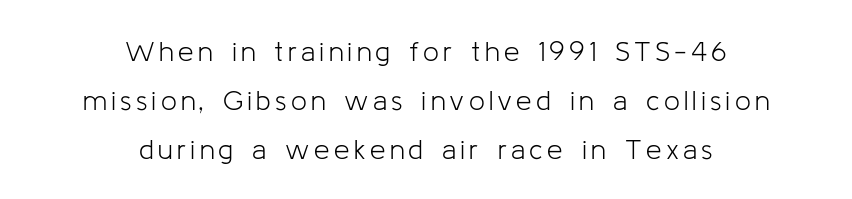
The typesetting does not lean heavy: it is not bold. Each letter keeps its own natural width here, so spacing adapts to shape. Nothing sits at the stroke ends, so this counts as sans-serif. Ordinary non-slanted type is in use. Nobody drew a line under any word here.
